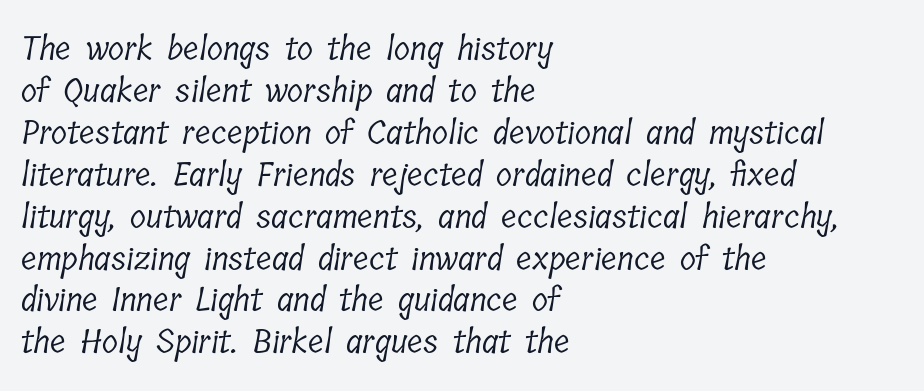
The tracking reads as untouched default to a designer's eye. The rows are spaced the way most documents space them. The rendering uses natural spacing where letterforms have individual widths. Beneath every word, the page is bare. The paragraph has a hard left edge and a soft right edge.
